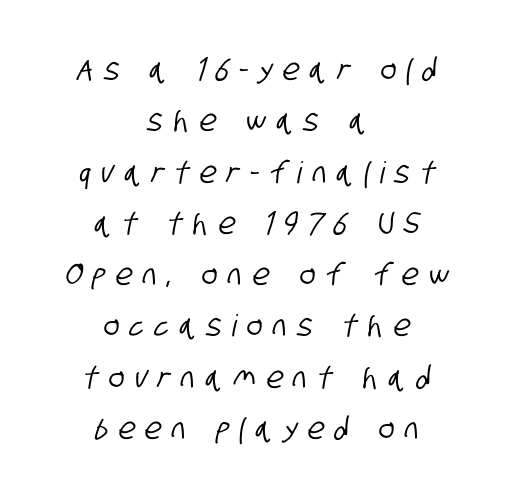
{"serif": "no", "width": "condensed", "stroke_contrast": "low", "x_height": "large", "monospaced": "no", "underline": "no", "align": "center", "line_spacing_ratio": 1.71, "letter_spacing": "wide", "letter_spacing_em": 0.35, "glyph_px": 30}
